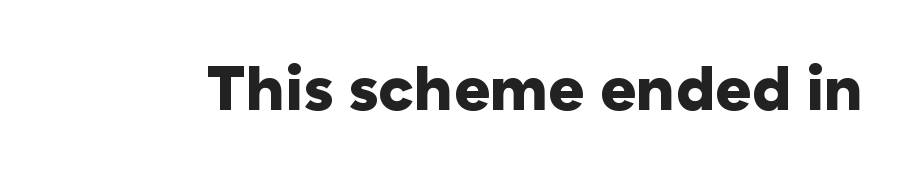
Letters rest on an invisible, unmarked baseline. This is the regular roman posture of the typeface. Heavy-handed strokes throughout: this text is bold. The letters sit at their default tracking, neither squeezed nor spread. Note the varied advance widths — an 'i' is clearly narrower than an 'm'. The font family rendered here belongs to the sans-serif group.
